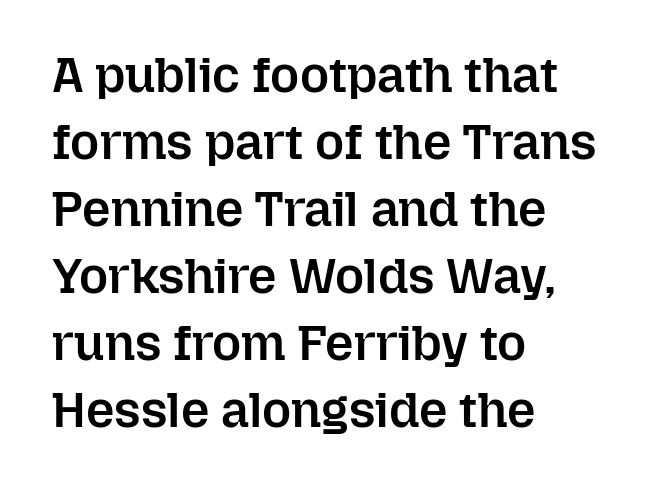
{"italic": "no", "bold": "semi", "weight": "semibold", "width": "normal", "stroke_contrast": "low", "x_height": "medium", "monospaced": "no", "underline": "no", "align": "left", "line_spacing": "normal", "line_spacing_ratio": 1.34, "letter_spacing": "normal", "letter_spacing_em": 0.0, "glyph_px": 50}
